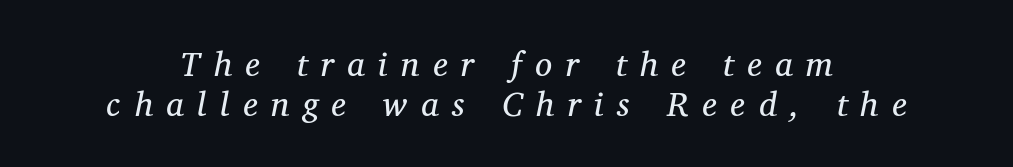
To sum up the face: it has serifs. These lines have a slow, spaced-out rhythm from letter to letter. The space directly below the letters is spotless. This is not heavy type; no bold has been used. The letters advance in unequal steps, a hallmark of proportional type.
